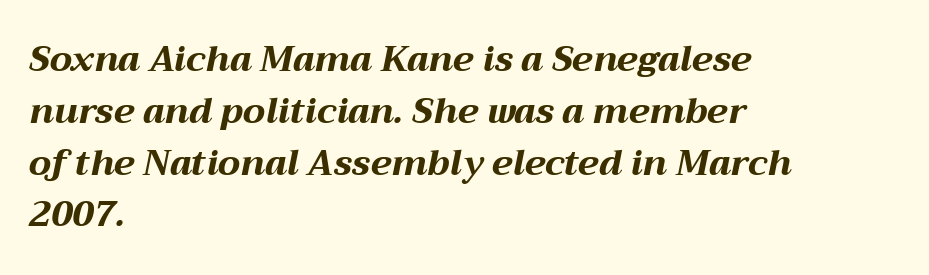
Bold? Absolutely — the strokes are thick and heavy. This rendering uses left alignment, leaving the right contour irregular. The foot of each line stays bare and open. Regular leading. The passage shown leans; its letterforms are oblique.
